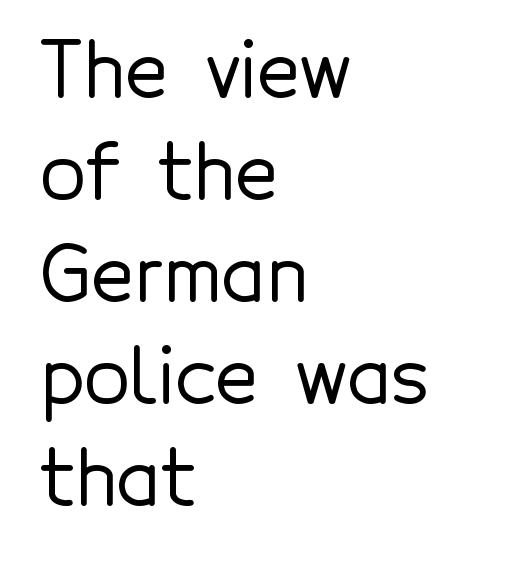
The strip under each line holds only bare page. Each line starts at the same left margin while the right side varies. You could not count columns in this text — the font is proportionally spaced. Each letter's strokes conclude bluntly, with no projecting serifs.
